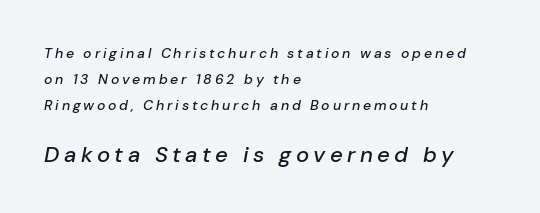
Honestly, there is no underline to notice here at all. Caption: expanded tracking, letters set apart. Does the copy run flush right? No — it runs flush left. The letters in the lower block stand taller than those in the block above. The text carries the slant typical of an italic or oblique font.
